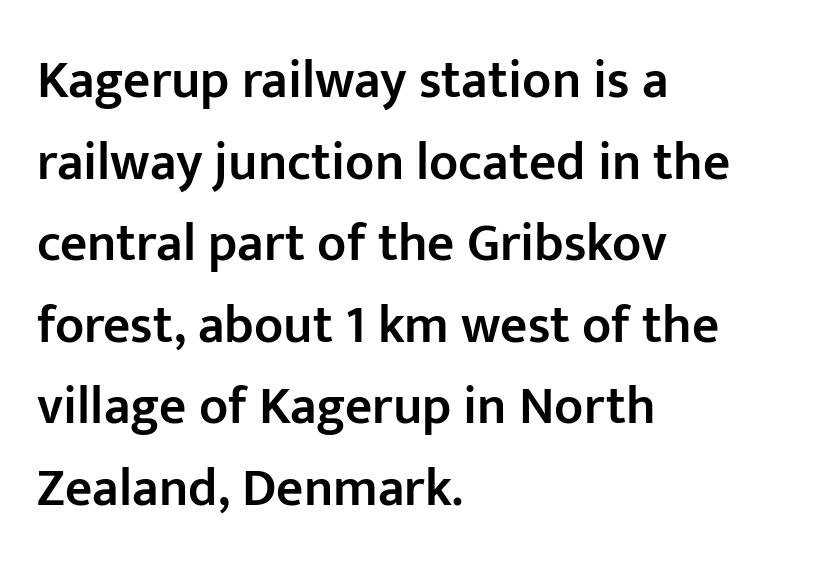
Q: Is the text bold? A: Semi-bold.
Q: Is the text italic (slanted)? A: No, it is upright.
Q: Is the typeface a serif or a sans-serif typeface? A: Sans-serif.
Q: Is the text underlined? A: No.
Q: How is the paragraph aligned? A: Left-aligned.
Q: Is the spacing between letters normal or unusually wide? A: Normal.
Q: Is the spacing between lines tight, normal or loose? A: Normal.
Q: Width (condensed, normal, or wide)? A: Normal.
Q: Stroke contrast? A: Low.
Q: x-height? A: Medium.
Q: Monospaced? A: No.
